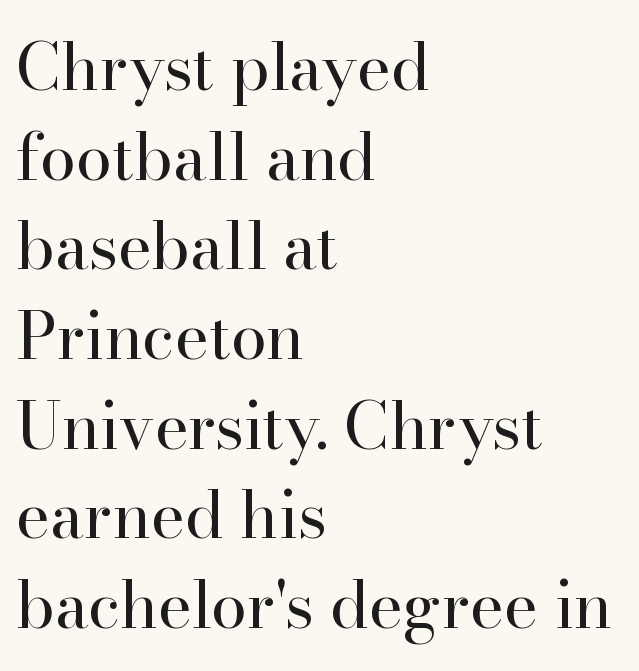
Q: Is the text bold? A: No.
Q: Is the text italic (slanted)? A: No, it is upright.
Q: Is the typeface a serif or a sans-serif typeface? A: Serif.
Q: Is the text underlined? A: No.
Q: How is the paragraph aligned? A: Left-aligned.
Q: Is the spacing between letters normal or unusually wide? A: Normal.
Q: Is the spacing between lines tight, normal or loose? A: Normal.
Q: Width (condensed, normal, or wide)? A: Normal.
Q: Stroke contrast? A: High.
Q: x-height? A: Small.
Q: Monospaced? A: No.
